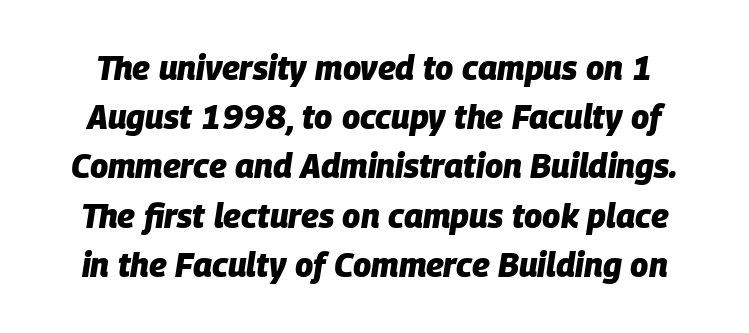
The image shows 33 px heavy type, italic (leaning right); set normal line spacing (1.49x), normal letter spacing, not underlined; low stroke contrast and a large x-height.
